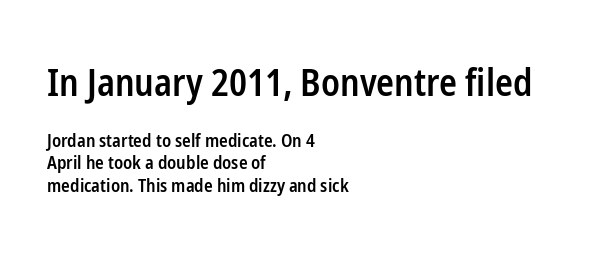
{"serif": "no", "italic": "no", "bold": "semi", "weight": "semibold", "width": "condensed", "stroke_contrast": "low", "x_height": "medium", "monospaced": "no", "underline": "no", "align": "left", "line_spacing": "normal", "line_spacing_ratio": 1.25, "letter_spacing": "normal", "letter_spacing_em": 0.0, "larger_block": "first", "size_ratio": 2.06, "glyph_px": 37}
